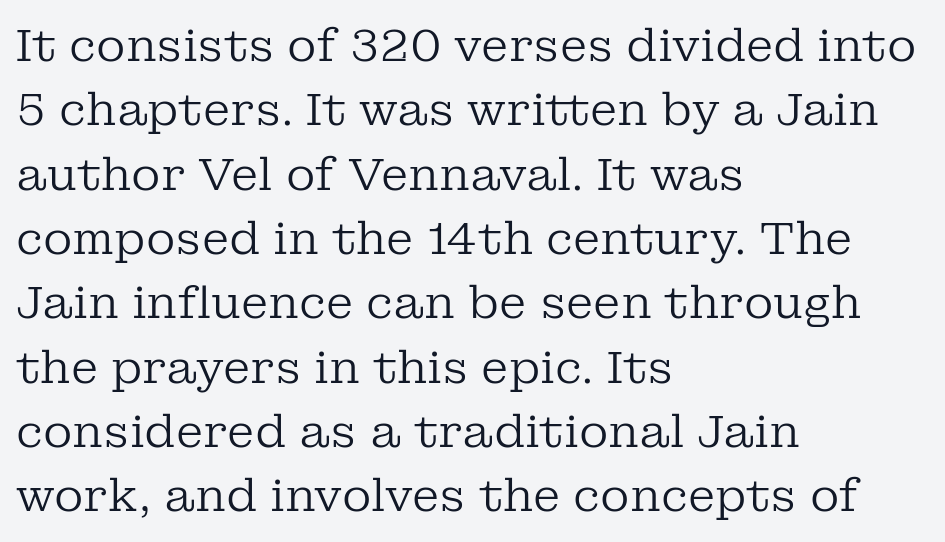
The glyphs are unaccompanied by any horizontal stroke below them. All the whitespace from short lines collects on the right. How are the letters spaced? Ordinarily, with no added tracking. The letters look calm and open, with moderate or lighter stems. Regarding serifs, this sample has them.
